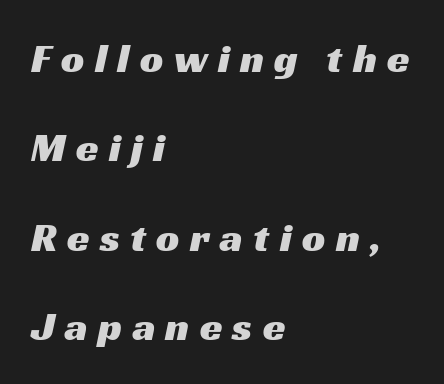
The image shows 41 px wide sans-serif type; set left-aligned, loose line spacing (2.18x), unusually wide letter spacing (+0.25 em), not underlined; medium stroke contrast and a medium x-height.
